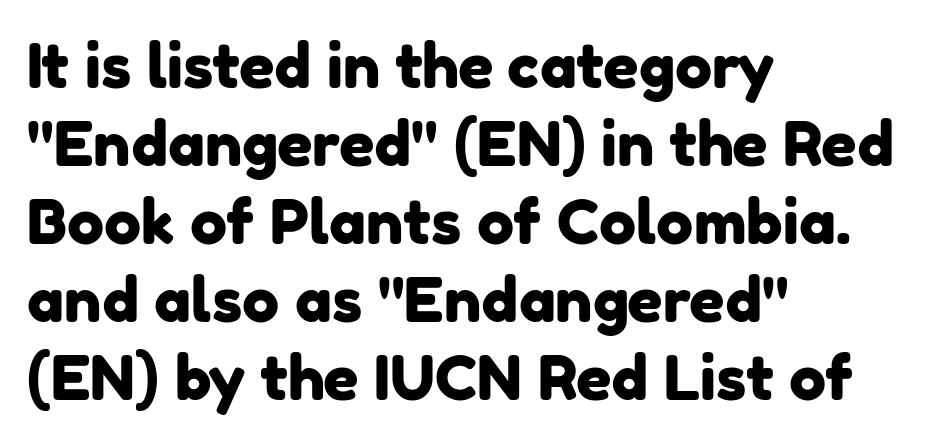
Q: Is the typeface a serif or a sans-serif typeface? A: Sans-serif.
Q: Is the text underlined? A: No.
Q: How is the paragraph aligned? A: Left-aligned.
Q: Is the spacing between letters normal or unusually wide? A: Normal.
Q: Is the spacing between lines tight, normal or loose? A: Normal.
Q: Width (condensed, normal, or wide)? A: Normal.
Q: Stroke contrast? A: Low.
Q: x-height? A: Medium.
Q: Monospaced? A: No.
